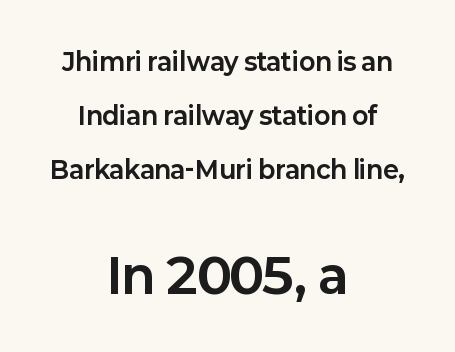
{"serif": "no", "italic": "no", "bold": "yes", "weight": "bold", "width": "normal", "stroke_contrast": "low", "x_height": "medium", "monospaced": "no", "underline": "no", "align": "center", "line_spacing": "loose", "line_spacing_ratio": 2.25, "letter_spacing": "normal", "letter_spacing_em": 0.0, "larger_block": "second", "size_ratio": 2.0, "glyph_px": 48}
